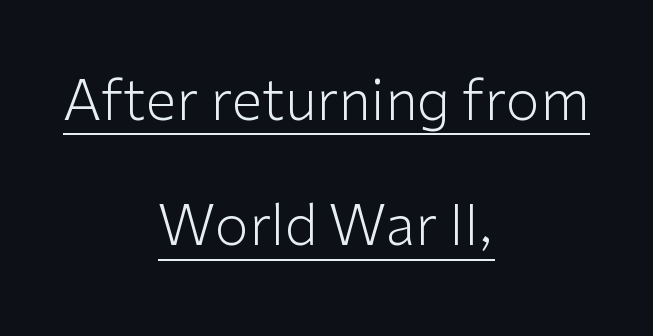
The image shows 55 px light sans-serif type, upright; set centered, loose line spacing (2.28x), normal letter spacing, underlined; low stroke contrast and a medium x-height.
